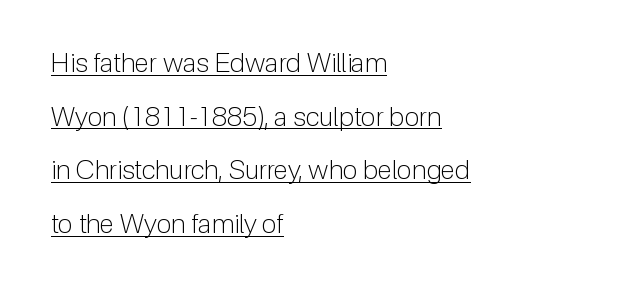
The letters stand straight up with perfectly vertical stems. The typesetter has applied underlining to the passage shown. Leftover space on each line is placed entirely after the last word. The letterforms sit at book weight or below.
